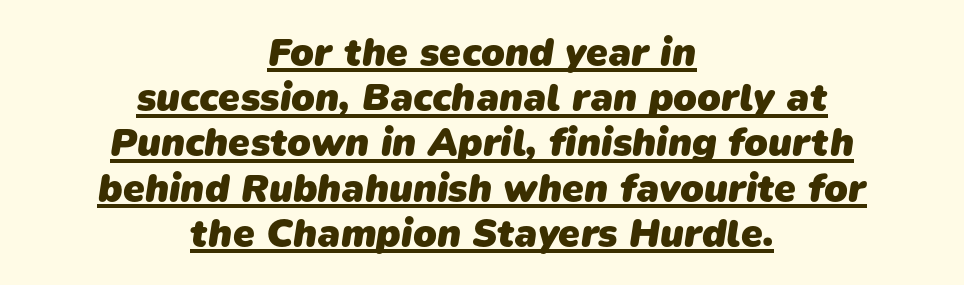
{"serif": "no", "bold": "yes", "weight": "heavy", "width": "normal", "stroke_contrast": "low", "x_height": "medium", "monospaced": "no", "underline": "yes", "align": "center", "line_spacing_ratio": 1.16, "letter_spacing": "normal", "letter_spacing_em": 0.0, "glyph_px": 39}
